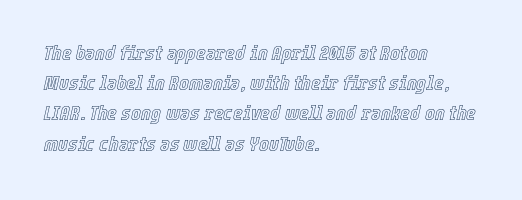
Compared with a centered layout, this one pins lines to the left instead. This block has exactly the height ordinary leading produces. Emphasis-style slanted type is in use. Type without underlining. Each word holds together tightly as a unit, with standard inter-letter gaps.
